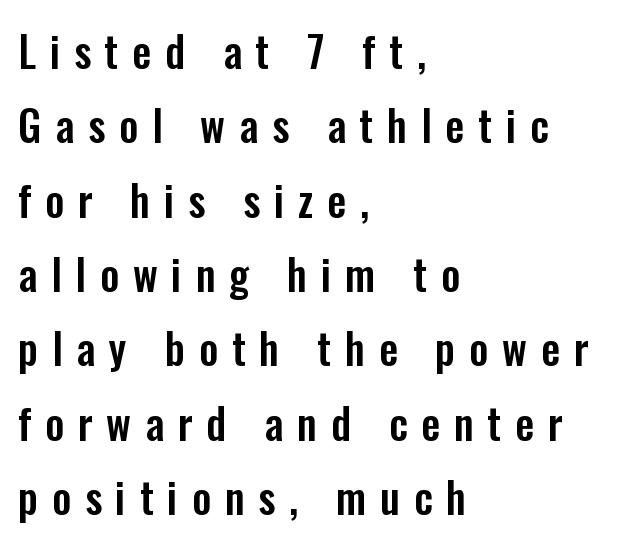
These lines are composed in type without serifs. Every row of glyphs begins at an identical x-position on the left. Honestly, the letter spacing is so wide it's the main thing you notice. Proportional: the letters do not fall into vertical columns. Italic: no, the glyphs are upright roman.
